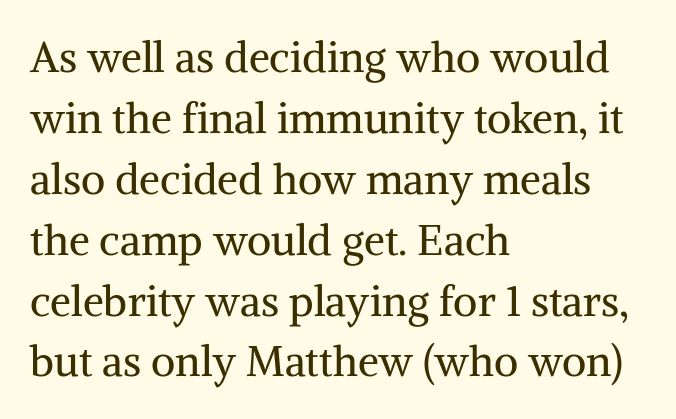
The image shows 42 px regular-weight serif type, upright; set left-aligned, normal line spacing (1.45x), normal letter spacing, not underlined; medium stroke contrast and a medium x-height.
